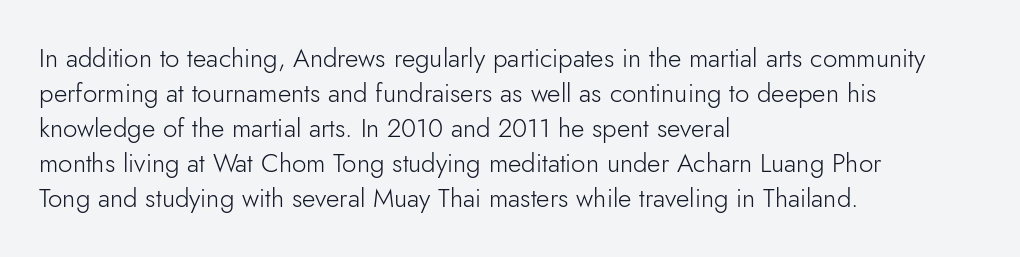
The image shows 26 px text type, upright; set left-aligned, normal line spacing (1.35x), normal letter spacing, not underlined.
